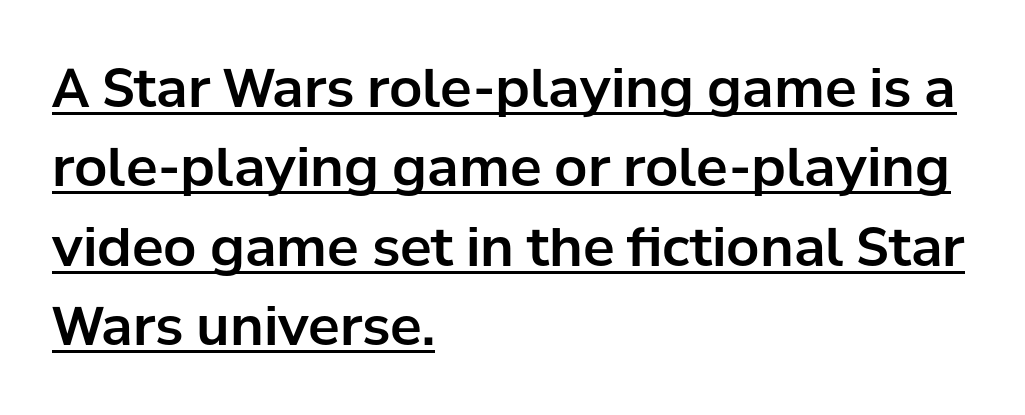
Q: Is the text italic (slanted)? A: No, it is upright.
Q: Is the typeface a serif or a sans-serif typeface? A: Sans-serif.
Q: Is the text underlined? A: Yes.
Q: How is the paragraph aligned? A: Left-aligned.
Q: Is the spacing between letters normal or unusually wide? A: Normal.
Q: Is the spacing between lines tight, normal or loose? A: Normal.
Q: Width (condensed, normal, or wide)? A: Normal.
Q: Stroke contrast? A: Low.
Q: x-height? A: Medium.
Q: Monospaced? A: No.
